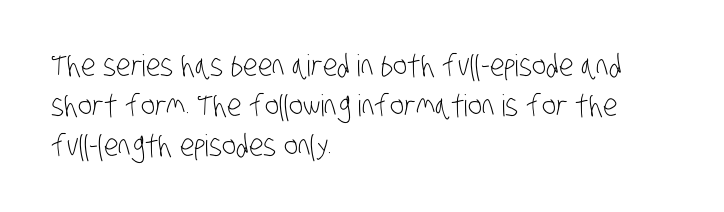
{"serif": "no", "bold": "no", "weight": "light", "width": "condensed", "stroke_contrast": "low", "x_height": "large", "monospaced": "no", "underline": "no", "align": "left", "line_spacing": "normal", "line_spacing_ratio": 1.33, "letter_spacing": "normal", "letter_spacing_em": 0.0, "glyph_px": 30}
